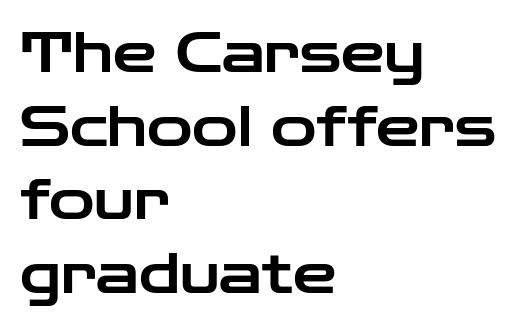
Reading down the column, the eye jumps a familiar distance to each next line. This is roman type, the default non-slanted kind. Students, note that the glyphs here touch the page at normal intervals. Font category for this specimen: sans-serif. The gap between lines stays unmarked. In CSS terms this would be text-align: left.
